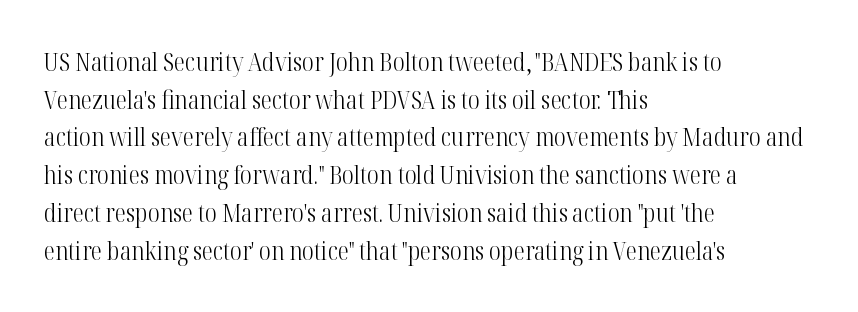
The image shows 25 px text type, upright; set left-aligned, normal line spacing (1.51x), normal letter spacing, not underlined.
